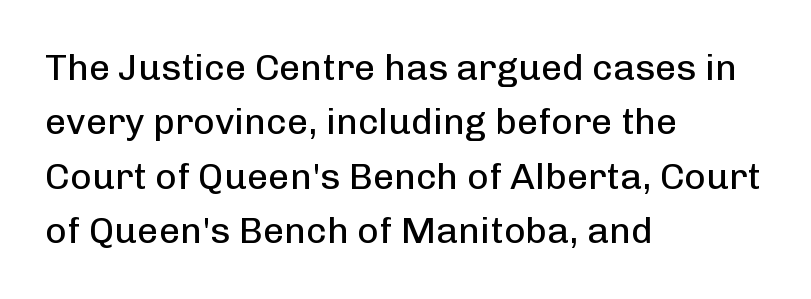
The image shows 37 px regular-weight sans-serif type, upright; set left-aligned, normal line spacing (1.47x), normal letter spacing, not underlined; low stroke contrast and a medium x-height.
